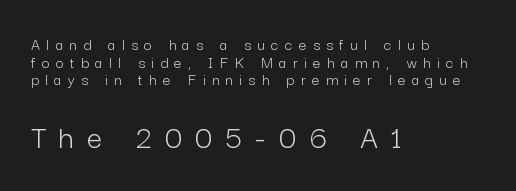
Q: Is the text bold? A: No.
Q: Is the text italic (slanted)? A: No, it is upright.
Q: Is the typeface a serif or a sans-serif typeface? A: Sans-serif.
Q: Is the text underlined? A: No.
Q: How is the paragraph aligned? A: Left-aligned.
Q: Is the spacing between letters normal or unusually wide? A: Unusually wide.
Q: Is the spacing between lines tight, normal or loose? A: Tight.
Q: Which block of text is set in a larger size, the first (top) or the second (bottom)? A: The second (bottom) one.
Q: Width (condensed, normal, or wide)? A: Normal.
Q: Stroke contrast? A: Low.
Q: x-height? A: Medium.
Q: Monospaced? A: No.
